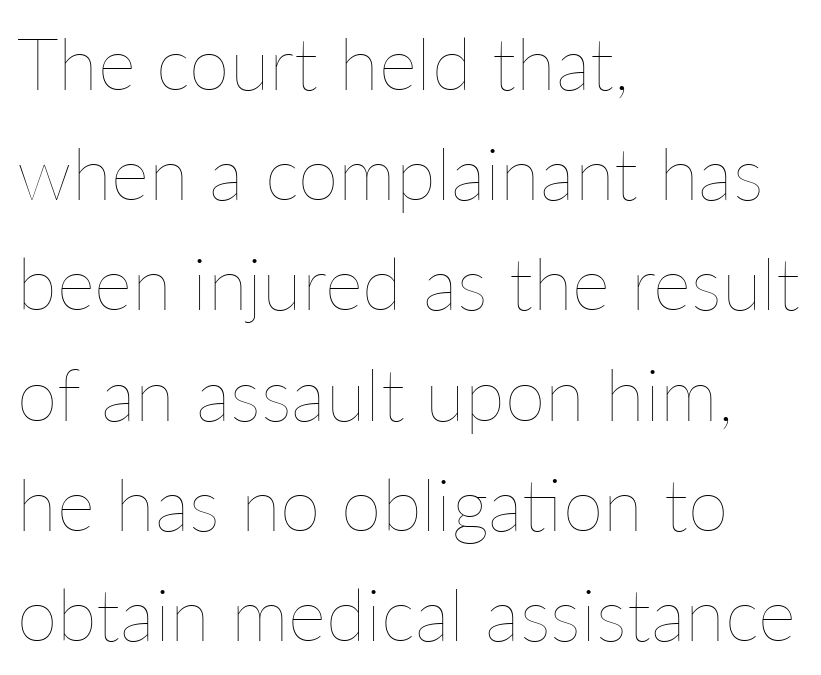
{"italic": "no", "bold": "no", "weight": "thin", "width": "normal", "stroke_contrast": "low", "x_height": "medium", "monospaced": "no", "underline": "no", "align": "left", "line_spacing": "normal", "line_spacing_ratio": 1.51, "letter_spacing": "normal", "letter_spacing_em": 0.0, "glyph_px": 73}
